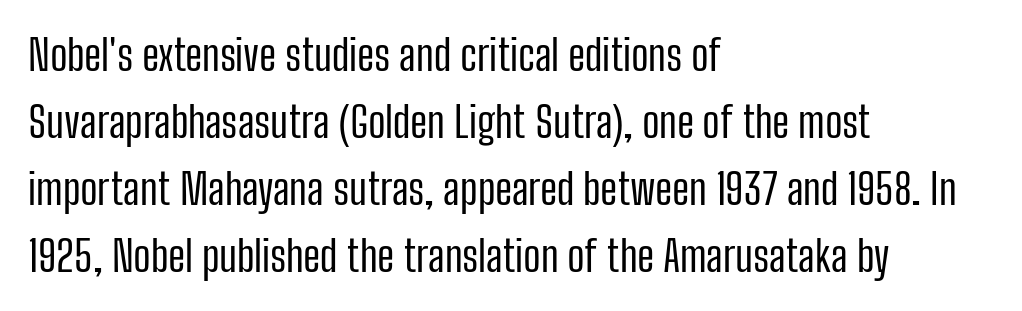
Q: Is the text bold? A: No.
Q: Is the text italic (slanted)? A: No, it is upright.
Q: Is the typeface a serif or a sans-serif typeface? A: Sans-serif.
Q: Is the text underlined? A: No.
Q: How is the paragraph aligned? A: Left-aligned.
Q: Is the spacing between letters normal or unusually wide? A: Normal.
Q: Is the spacing between lines tight, normal or loose? A: Normal.
Q: Width (condensed, normal, or wide)? A: Condensed.
Q: Stroke contrast? A: Low.
Q: x-height? A: Medium.
Q: Monospaced? A: No.
